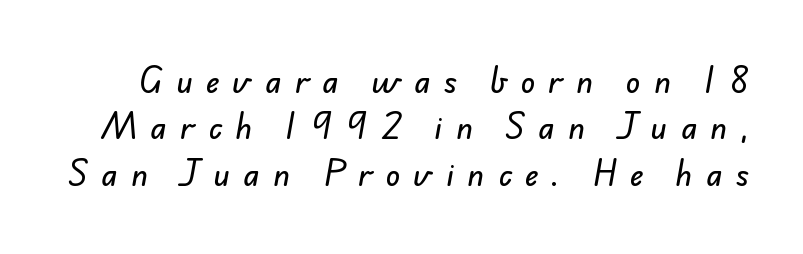
Q: Is the typeface a serif or a sans-serif typeface? A: Sans-serif.
Q: Is the text underlined? A: No.
Q: Is the spacing between letters normal or unusually wide? A: Unusually wide.
Q: Is the spacing between lines tight, normal or loose? A: Normal.
Q: Width (condensed, normal, or wide)? A: Normal.
Q: Stroke contrast? A: Low.
Q: x-height? A: Small.
Q: Monospaced? A: No.
